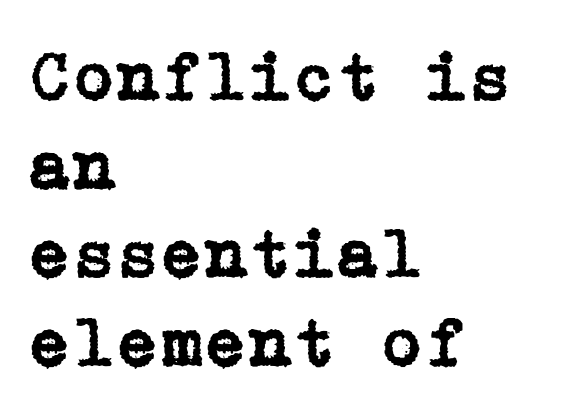
The image shows 71 px serif type, upright; set left-aligned, normal line spacing (1.25x), normal letter spacing, not underlined; low stroke contrast and a medium x-height.
